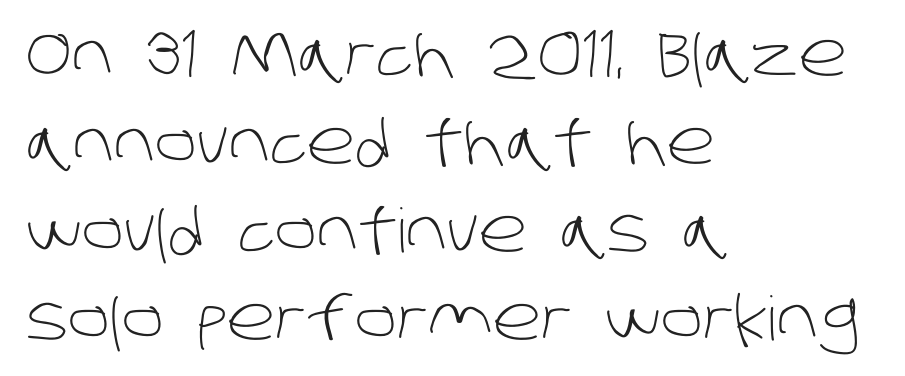
{"serif": "no", "bold": "no", "weight": "light", "width": "normal", "stroke_contrast": "low", "x_height": "large", "monospaced": "no", "underline": "no", "align": "left", "line_spacing": "normal", "line_spacing_ratio": 1.44, "letter_spacing": "normal", "letter_spacing_em": 0.0, "glyph_px": 61}
